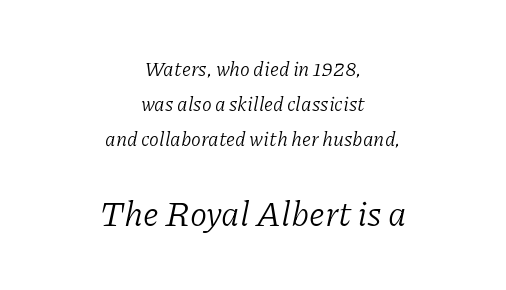
{"serif": "yes", "italic": "yes", "lean": "right", "slant_degrees": 11, "bold": "no", "weight": "light", "width": "normal", "stroke_contrast": "low", "x_height": "medium", "monospaced": "no", "underline": "no", "align": "center", "line_spacing_ratio": 1.76, "letter_spacing": "normal", "letter_spacing_em": 0.0, "larger_block": "second", "size_ratio": 1.75, "glyph_px": 35}
